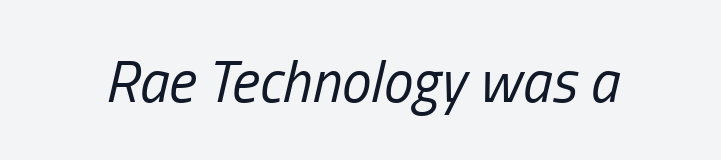
The foot of each line stays bare and open. Compared with a typical body face, this is equally light or lighter still. A typesetter would mark this as italic. Glyph-to-glyph distance matches everyday printed text. Here the designer chose a conventional face with non-uniform glyph widths.
